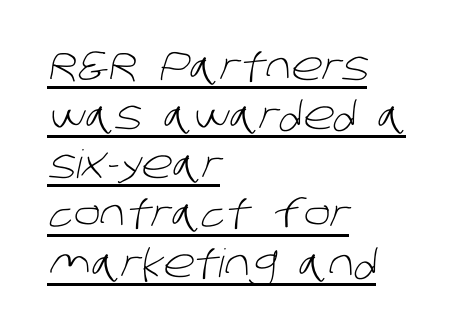
Q: Is the text bold? A: No.
Q: Is the typeface a serif or a sans-serif typeface? A: Sans-serif.
Q: Is the text underlined? A: Yes.
Q: How is the paragraph aligned? A: Left-aligned.
Q: Is the spacing between letters normal or unusually wide? A: Normal.
Q: Is the spacing between lines tight, normal or loose? A: Normal.
Q: Width (condensed, normal, or wide)? A: Normal.
Q: Stroke contrast? A: Low.
Q: x-height? A: Large.
Q: Monospaced? A: No.
